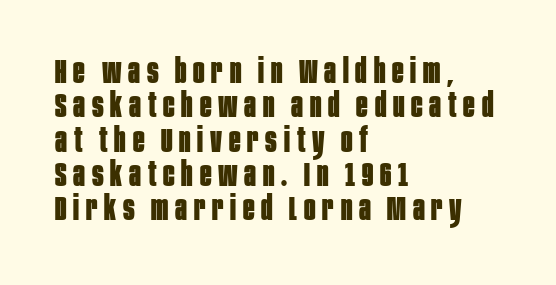
What weight is shown? A full bold with thick strokes. Is the letter spacing exaggerated? Yes — the characters are pushed far apart. Line beginnings align vertically; line endings do not. In terms of letterform style, serifs are entirely absent. The zone under the glyphs is completely vacant. Every stem runs plumb, perpendicular to the baseline.
